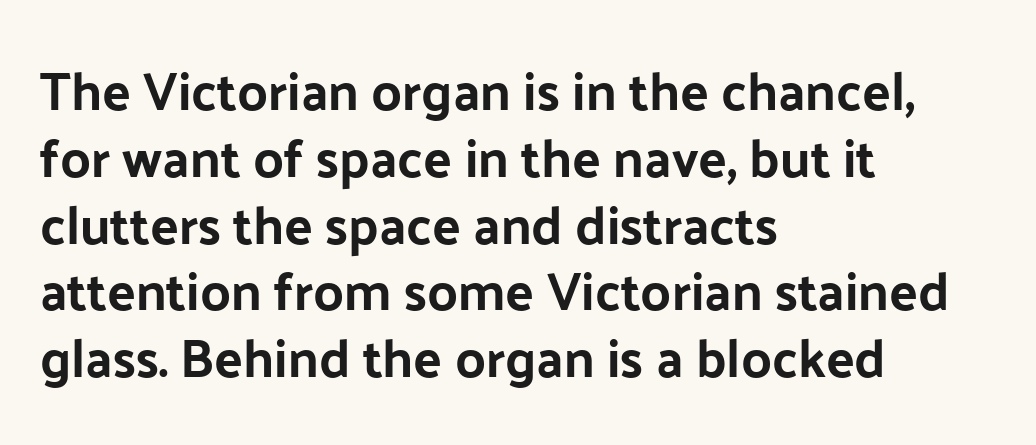
The image shows 53 px sans-serif type, upright; set left-aligned, normal line spacing (1.26x), normal letter spacing, not underlined; low stroke contrast and a medium x-height.
